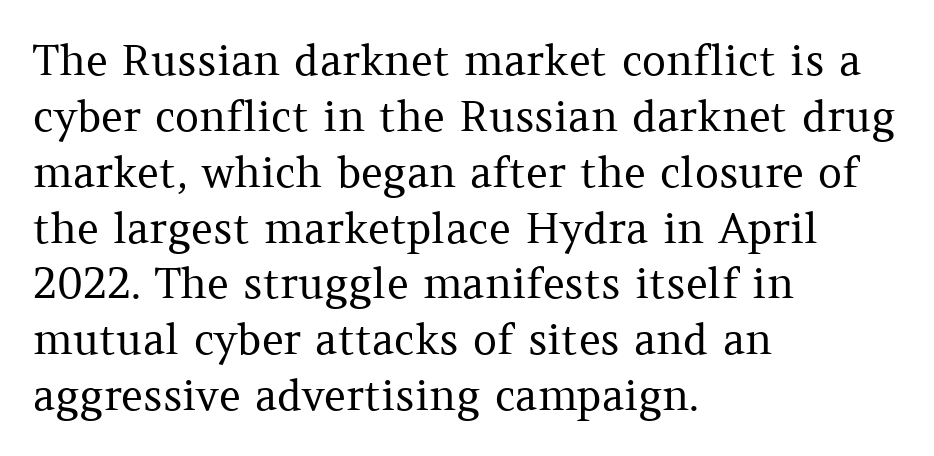
The image shows 42 px regular-weight serif type, upright; set left-aligned, normal line spacing (1.33x), normal letter spacing, not underlined; medium stroke contrast and a medium x-height.
